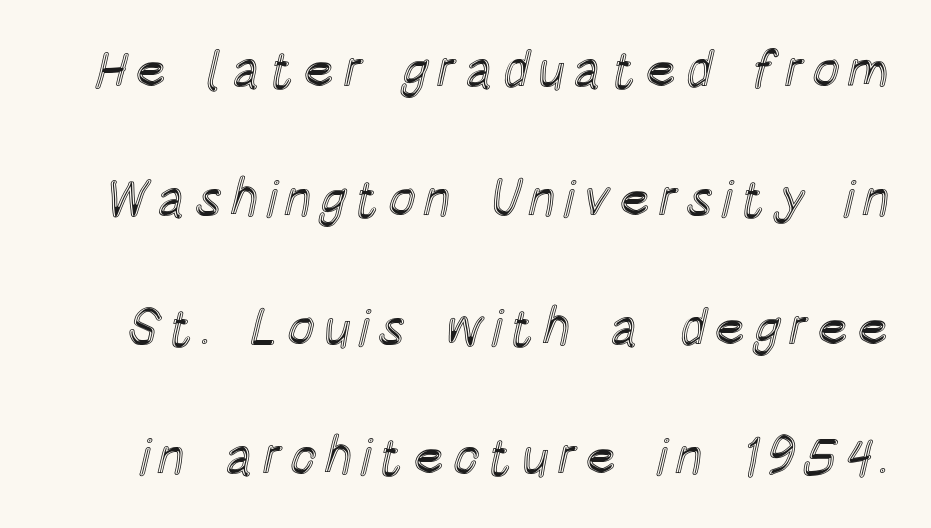
The image shows 52 px condensed type; set loose line spacing (2.48x), not underlined; a large x-height.
